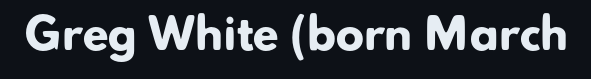
The image shows 42 px heavy sans-serif type; set normal letter spacing, not underlined; low stroke contrast and a small x-height.
